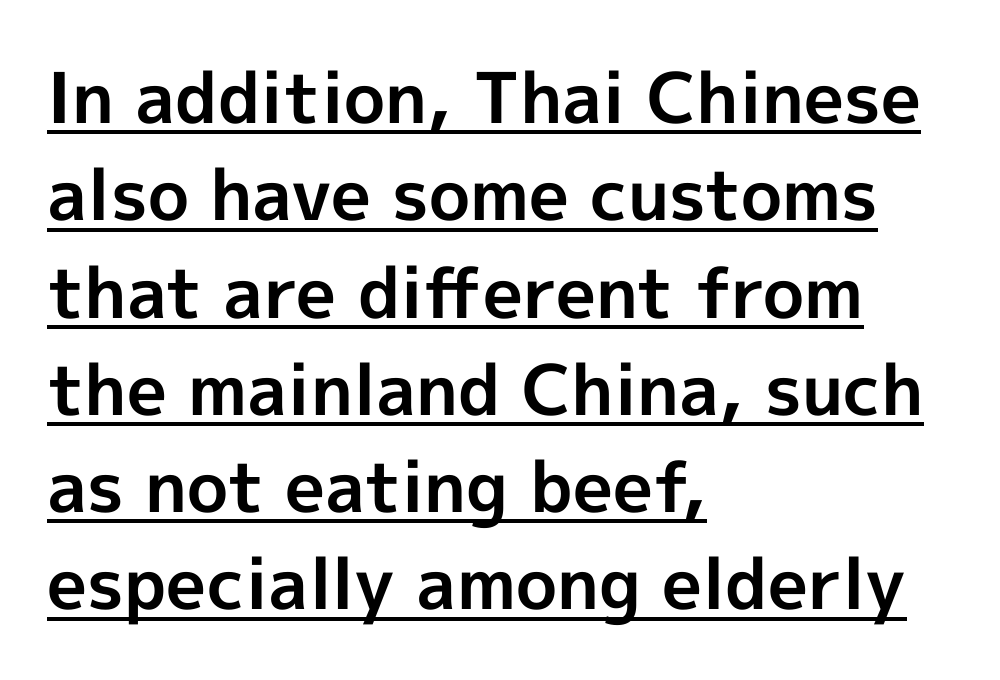
{"serif": "no", "italic": "no", "bold": "yes", "weight": "bold", "width": "normal", "x_height": "medium", "monospaced": "no", "underline": "yes", "align": "left", "line_spacing": "normal", "line_spacing_ratio": 1.39, "letter_spacing": "normal", "letter_spacing_em": 0.0, "glyph_px": 70}
